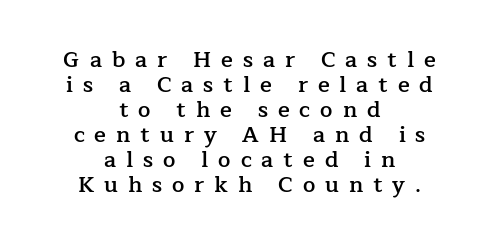
{"italic": "no", "bold": "semi", "underline": "no", "align": "center", "line_spacing": "tight", "line_spacing_ratio": 1.14, "letter_spacing": "wide", "letter_spacing_em": 0.45, "glyph_px": 22}
